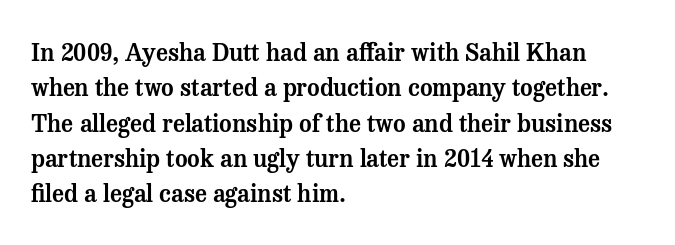
Q: Is the text italic (slanted)? A: No, it is upright.
Q: Is the text underlined? A: No.
Q: How is the paragraph aligned? A: Left-aligned.
Q: Is the spacing between letters normal or unusually wide? A: Normal.
Q: Is the spacing between lines tight, normal or loose? A: Normal.
